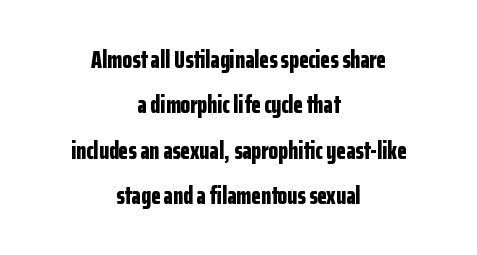
{"italic": "no", "bold": "yes", "underline": "no", "align": "center", "line_spacing_ratio": 1.82, "letter_spacing": "normal", "letter_spacing_em": 0.0, "glyph_px": 25}
